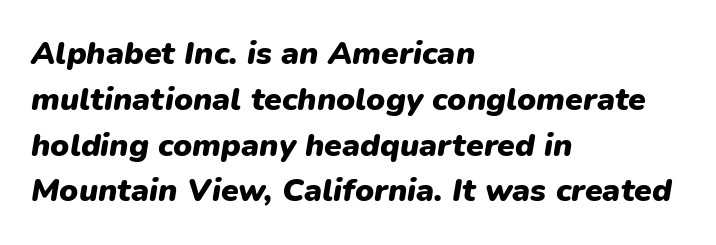
Q: Is the text bold? A: Yes.
Q: Is the text italic (slanted)? A: Yes, it leans right by about 9 degrees.
Q: Is the text underlined? A: No.
Q: How is the paragraph aligned? A: Left-aligned.
Q: Is the spacing between letters normal or unusually wide? A: Normal.
Q: Is the spacing between lines tight, normal or loose? A: Normal.
Q: Width (condensed, normal, or wide)? A: Normal.
Q: Stroke contrast? A: Low.
Q: x-height? A: Medium.
Q: Monospaced? A: No.
